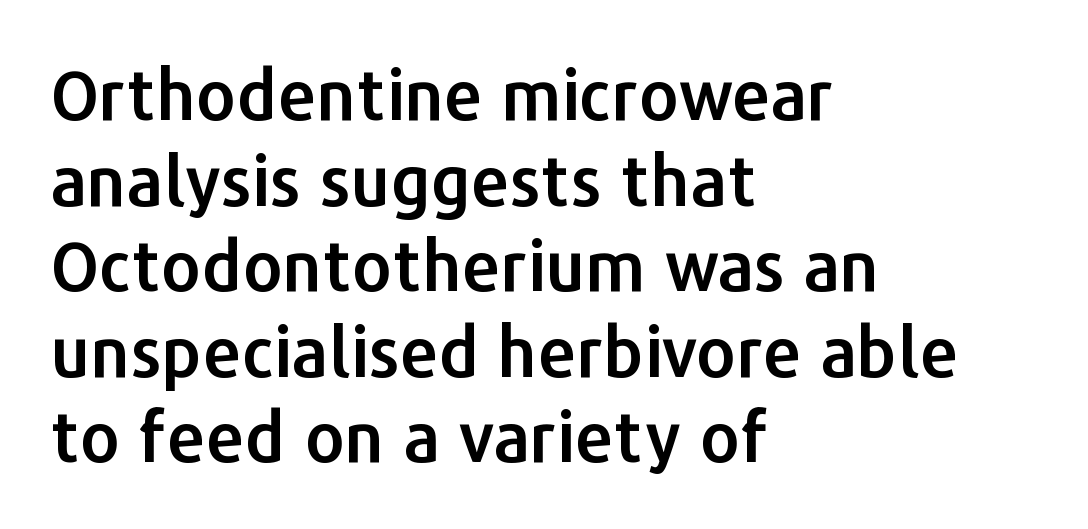
Q: Is the text italic (slanted)? A: No, it is upright.
Q: Is the typeface a serif or a sans-serif typeface? A: Sans-serif.
Q: Is the text underlined? A: No.
Q: How is the paragraph aligned? A: Left-aligned.
Q: Is the spacing between letters normal or unusually wide? A: Normal.
Q: Width (condensed, normal, or wide)? A: Normal.
Q: Stroke contrast? A: Low.
Q: x-height? A: Medium.
Q: Monospaced? A: No.
